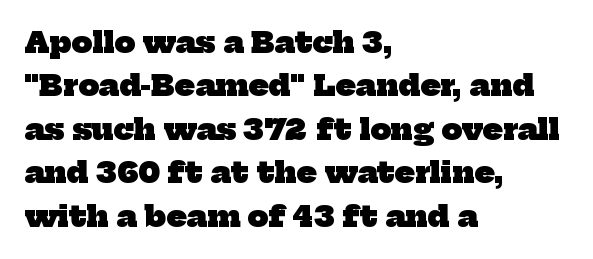
{"serif": "yes", "bold": "yes", "weight": "heavy", "width": "normal", "stroke_contrast": "low", "x_height": "medium", "monospaced": "no", "underline": "no", "align": "left", "line_spacing": "normal", "line_spacing_ratio": 1.5, "letter_spacing": "normal", "letter_spacing_em": 0.0, "glyph_px": 29}
